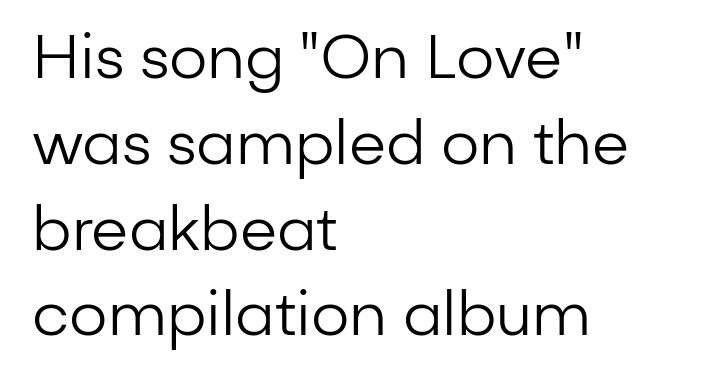
{"serif": "no", "italic": "no", "bold": "no", "weight": "regular", "width": "normal", "stroke_contrast": "low", "x_height": "medium", "monospaced": "no", "underline": "no", "align": "left", "line_spacing": "normal", "line_spacing_ratio": 1.43, "letter_spacing": "normal", "letter_spacing_em": 0.0, "glyph_px": 60}
